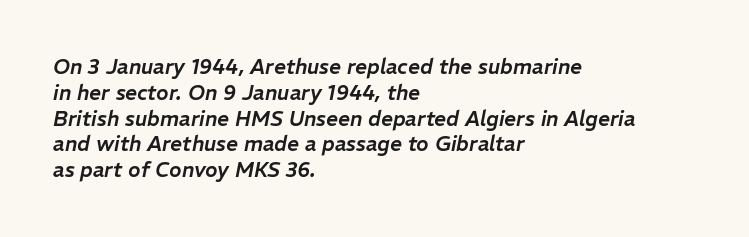
Q: Is the text italic (slanted)? A: Yes, it leans right by about 11 degrees.
Q: Is the text underlined? A: No.
Q: How is the paragraph aligned? A: Left-aligned.
Q: Is the spacing between letters normal or unusually wide? A: Normal.
